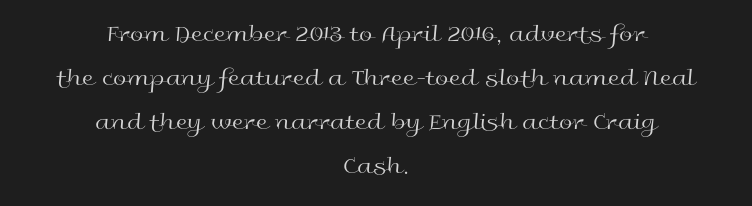
{"italic": "no", "bold": "no", "underline": "no", "align": "center", "line_spacing_ratio": 1.84, "letter_spacing": "normal", "letter_spacing_em": 0.0, "glyph_px": 24}
